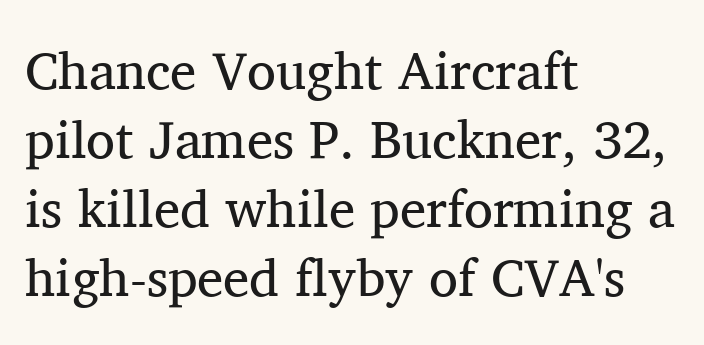
The face used here is seriffed, in the tradition of book romans. Short and long lines alike share a common starting point at left. Character widths vary here, with narrow letters taking less room than wide ones. Unlike italic type, these characters show no tilt at all. The letterforms sit at book weight or below. Rule under the text: the space is simply empty.
